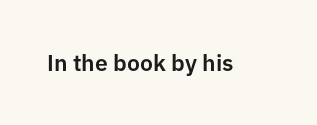
Q: Is the text italic (slanted)? A: No, it is upright.
Q: Is the text underlined? A: No.
Q: Is the spacing between letters normal or unusually wide? A: Normal.
